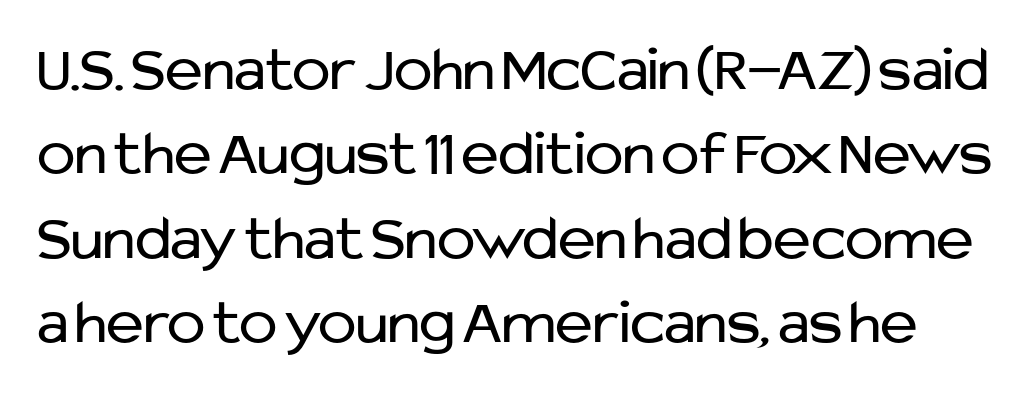
Q: Is the text bold? A: No.
Q: Is the text italic (slanted)? A: No, it is upright.
Q: Is the typeface a serif or a sans-serif typeface? A: Sans-serif.
Q: Is the text underlined? A: No.
Q: Is the spacing between letters normal or unusually wide? A: Normal.
Q: Is the spacing between lines tight, normal or loose? A: Normal.
Q: Width (condensed, normal, or wide)? A: Normal.
Q: Stroke contrast? A: Low.
Q: x-height? A: Medium.
Q: Monospaced? A: No.
